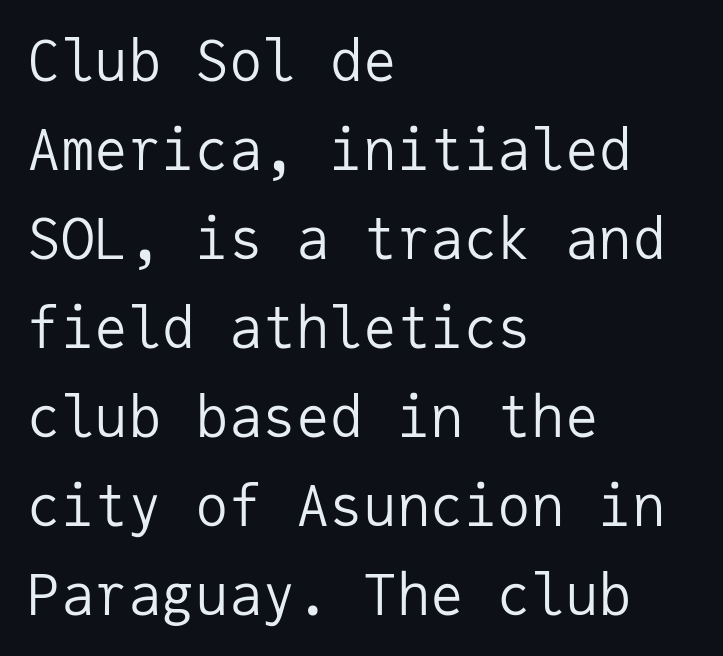
The passage shown is typed in a monospace face where columns stay perfectly aligned. Stroke terminals: plain, sans-serif. Underline: absent. In terms of letterspacing, this is plain default setting. These glyphs show unthickened strokes, regular width or finer. The lettering holds an erect, upright posture throughout.
